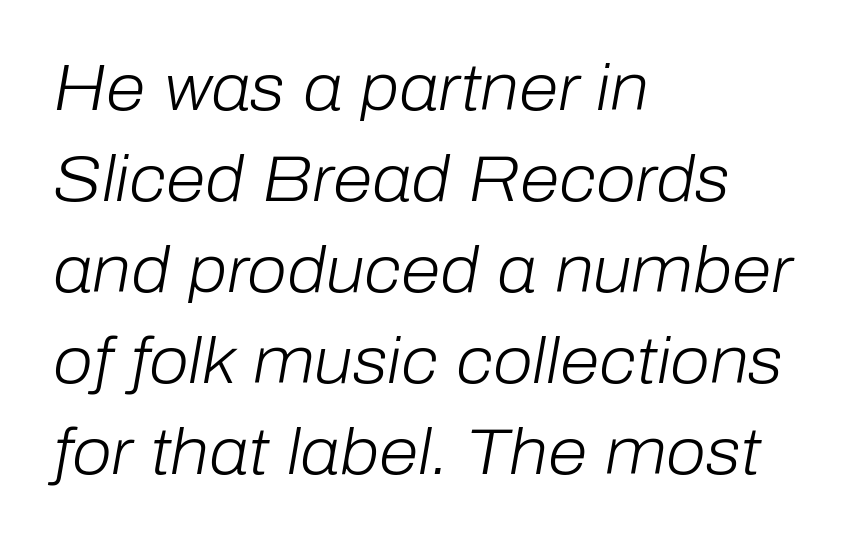
{"italic": "yes", "lean": "right", "slant_degrees": 10, "bold": "no", "weight": "light", "width": "normal", "stroke_contrast": "low", "x_height": "medium", "monospaced": "no", "underline": "no", "align": "left", "line_spacing": "normal", "line_spacing_ratio": 1.42, "letter_spacing": "normal", "letter_spacing_em": 0.0, "glyph_px": 64}
